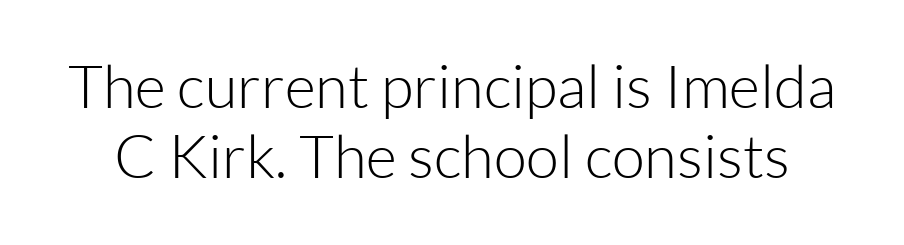
Q: Is the text bold? A: No.
Q: Is the text italic (slanted)? A: No, it is upright.
Q: Is the typeface a serif or a sans-serif typeface? A: Sans-serif.
Q: Is the text underlined? A: No.
Q: Is the spacing between letters normal or unusually wide? A: Normal.
Q: Width (condensed, normal, or wide)? A: Normal.
Q: Stroke contrast? A: Low.
Q: x-height? A: Medium.
Q: Monospaced? A: No.
